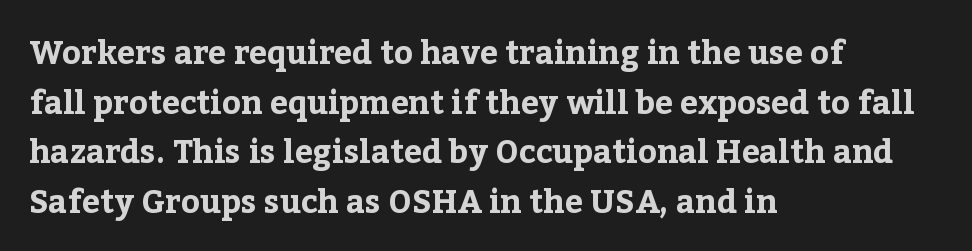
{"serif": "yes", "italic": "no", "bold": "yes", "weight": "bold", "width": "normal", "stroke_contrast": "low", "x_height": "medium", "monospaced": "no", "underline": "no", "align": "left", "line_spacing": "normal", "line_spacing_ratio": 1.55, "letter_spacing": "normal", "letter_spacing_em": 0.0, "glyph_px": 32}
